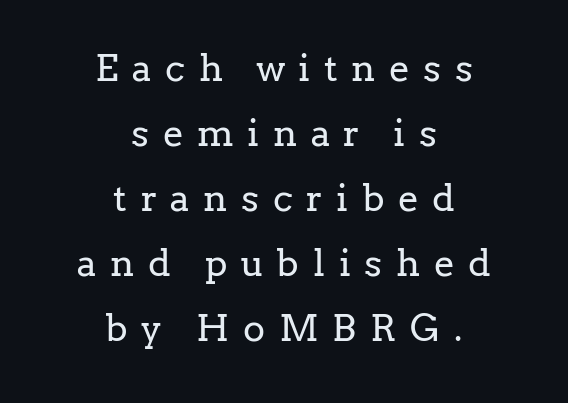
Q: Is the text bold? A: No.
Q: Is the text italic (slanted)? A: No, it is upright.
Q: Is the typeface a serif or a sans-serif typeface? A: Serif.
Q: Is the text underlined? A: No.
Q: How is the paragraph aligned? A: Centered.
Q: Is the spacing between letters normal or unusually wide? A: Unusually wide.
Q: Width (condensed, normal, or wide)? A: Normal.
Q: Stroke contrast? A: Low.
Q: x-height? A: Medium.
Q: Monospaced? A: No.
